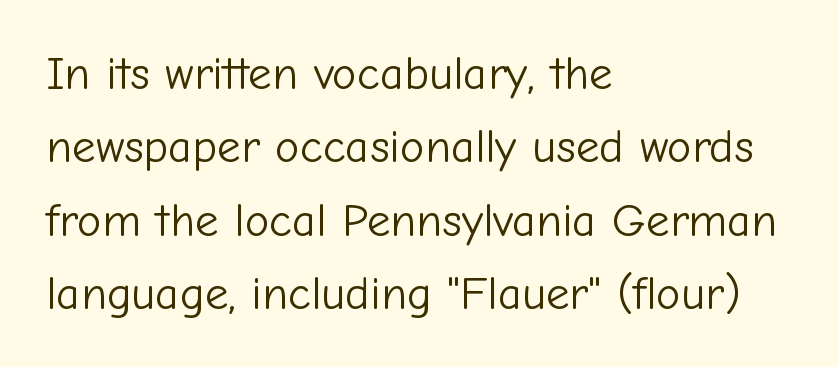
{"serif": "no", "italic": "no", "bold": "no", "weight": "light", "width": "normal", "stroke_contrast": "low", "x_height": "medium", "monospaced": "no", "underline": "no", "align": "left", "line_spacing": "normal", "line_spacing_ratio": 1.56, "letter_spacing": "normal", "letter_spacing_em": 0.0, "glyph_px": 47}
